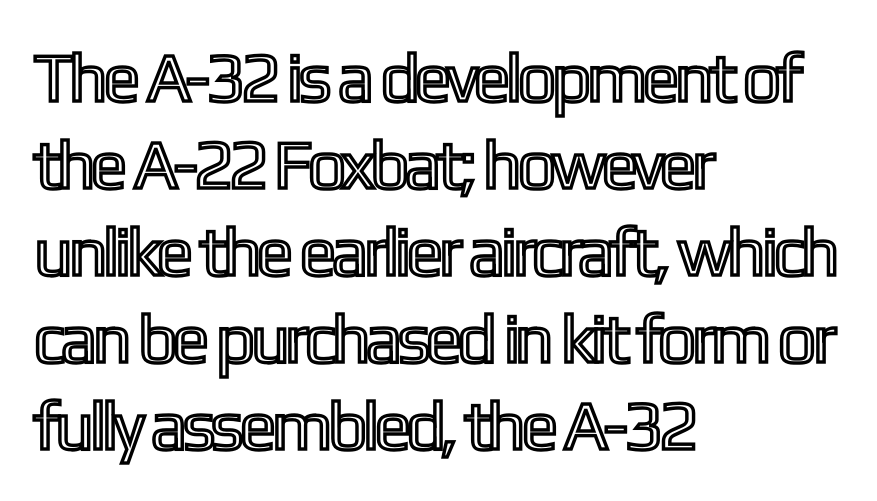
The image shows 69 px condensed type, upright; set left-aligned, normal line spacing (1.26x), normal letter spacing, not underlined; a medium x-height.
